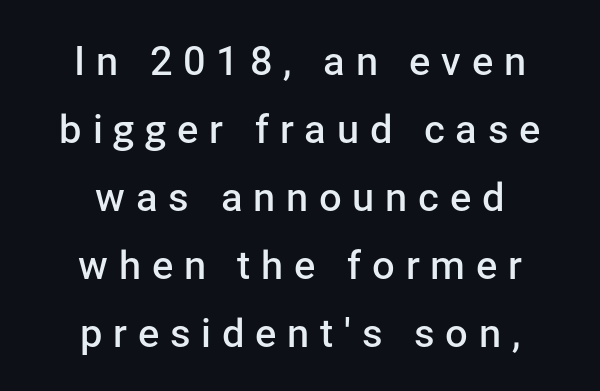
Centered paragraph, ragged on both sides. Line spacing here is normal. The horizontal fit of the characters is loose and conspicuously gappy. The passage shown is typeset with a sans-serif family.
